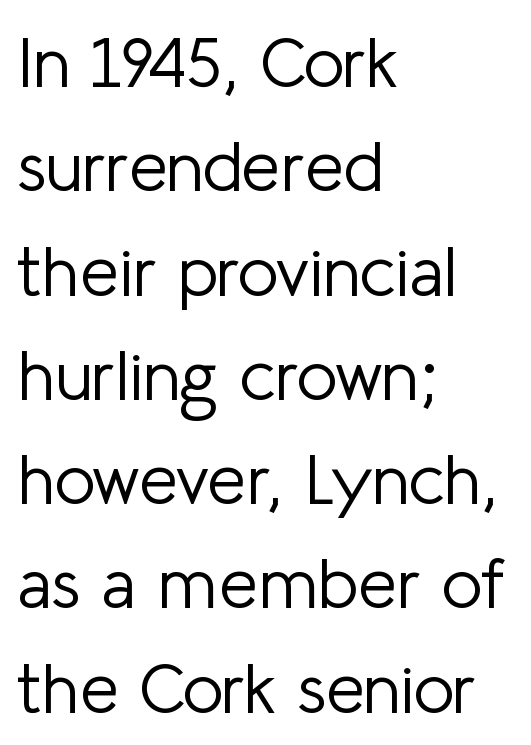
These lines sit exactly where default settings would place them. Letter spacing: default. The glyphs in this specimen are sans serif. Left-aligned paragraph, ragged on the right.
